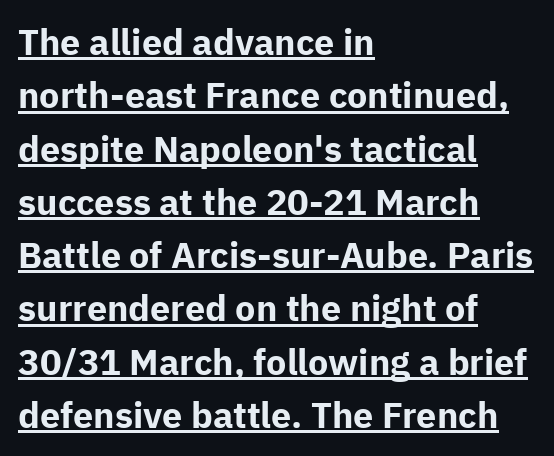
The space between consecutive lines is moderate. The face used here is rendered with its standard letterfit. Does a line run under the words? Yes, clearly. Thick stems and heavy bowls — unmistakably bold.
